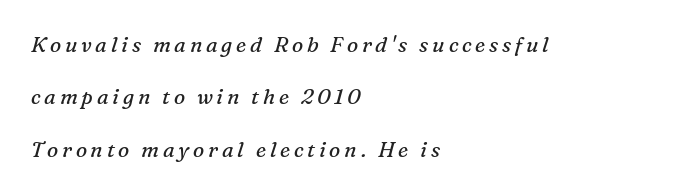
{"italic": "yes", "lean": "right", "slant_degrees": 16, "bold": "no", "underline": "no", "align": "left", "line_spacing": "loose", "line_spacing_ratio": 2.5, "glyph_px": 21}
